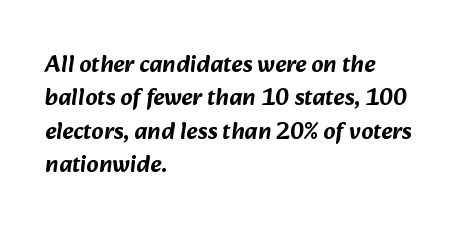
Visually the block forms a straight wall on the left and a jagged coastline on the right. The passage shown is not underscored anywhere. This rendering leaves character spacing at its baseline value. The leading is moderate, giving the passage an even texture.
